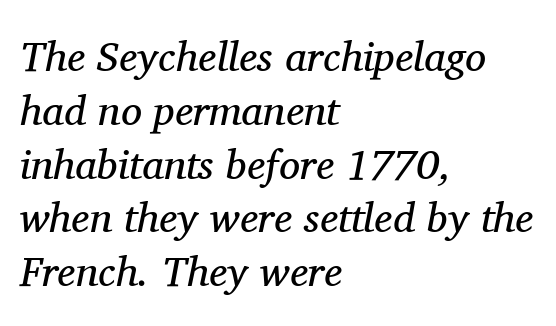
The face used here is proportionally spaced, like ordinary book or web type. The rendering anchors every line to the left-hand side. This is serif lettering, the kind often seen in printed books. Caption: standard tracking, unaltered. Evenly set lines give the paragraph a standard silhouette. The specimen reads as italic at a glance.
